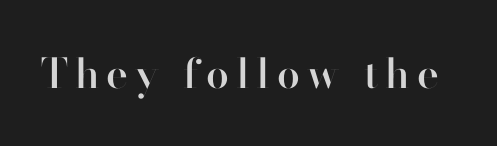
The image shows 41 px semibold sans-serif type, upright; set not underlined; high stroke contrast and a small x-height.
